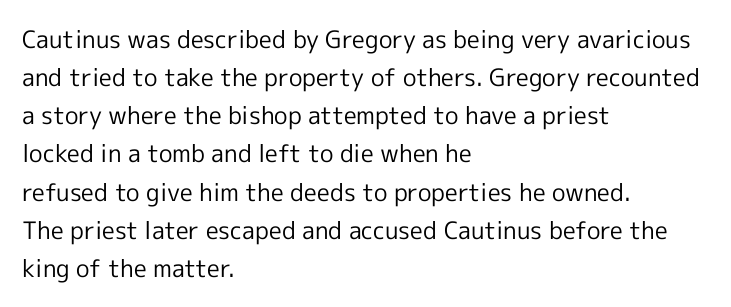
Is there much room between lines? A standard amount, neither cramped nor airy. A roman cut, with each character standing at attention. How are the letters spaced? Ordinarily, with no added tracking. This rendering features lettering with no underline. The paragraph shown leans on its left margin. The weight tops out at a normal text grade.
